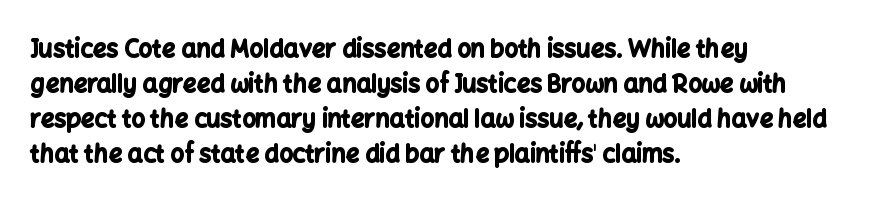
A classic flush-left, rag-right setting is used for this passage. The strokes are fattened all the way to bold. Plain, unruled lines of type. Tracking value appears to be zero — textbook default spacing.
